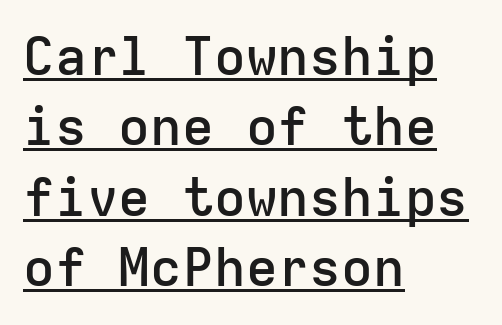
Beneath each row of characters lies a ruled line. A normal amount of white space separates one row of letters from the next. The specimen reads as upright at a glance. These words are printed semibold, heavier than regular yet not bold.
